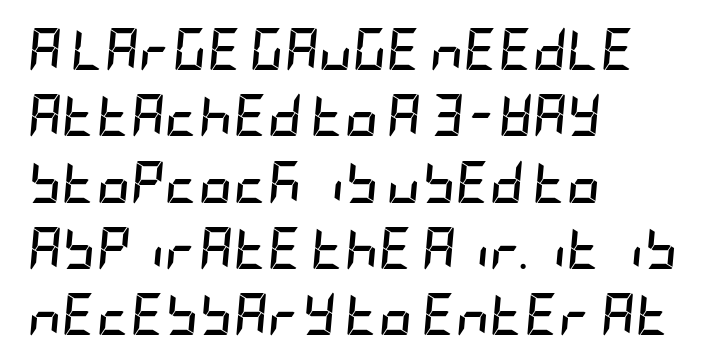
Look at the stroke-to-counter ratio: heavy, a bold. Between one letter and the next there's only the usual sliver of space. A classic flush-left, rag-right setting is used for this passage. These lines were composed using italics. Any mark beneath the type? The region is blank. Baseline-to-baseline distance is the conventional proportion of letter height.
